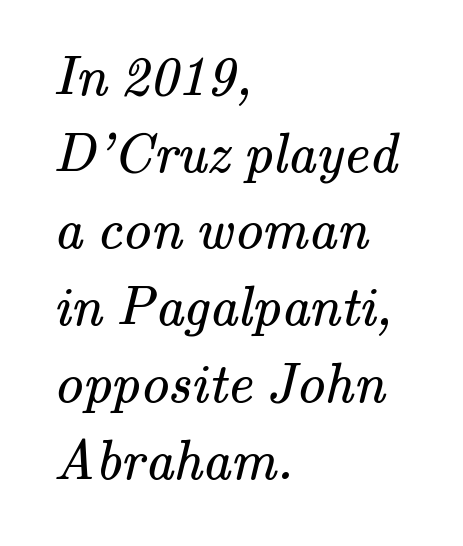
{"serif": "yes", "bold": "no", "weight": "regular", "width": "normal", "stroke_contrast": "medium", "x_height": "small", "monospaced": "no", "underline": "no", "align": "left", "line_spacing": "normal", "line_spacing_ratio": 1.37, "letter_spacing": "normal", "letter_spacing_em": 0.0, "glyph_px": 56}
